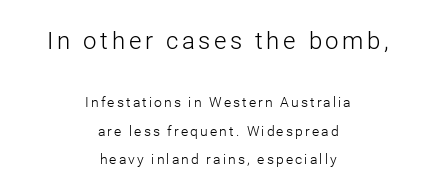
Italic? Not at all — the glyphs are vertical. Horizontally, the lines are justified to the midpoint only. The glyphs are unaccompanied by any horizontal stroke below them. The more generous point size was reserved for the upper chunk. The font is comparable to plain body text, perhaps lighter.
